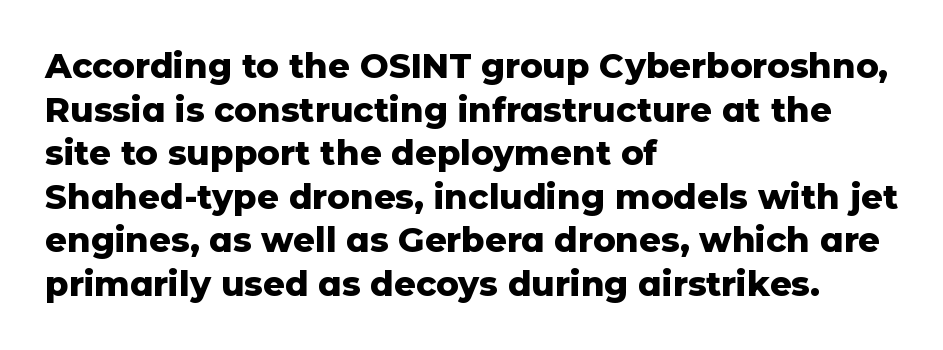
Unlike a traditional serif, this face leaves its strokes unadorned. Visually the block forms a straight wall on the left and a jagged coastline on the right. Caption: standard tracking, unaltered. Successive baselines arrive at the customary interval. Its strokes are broad and dark, the hallmark of bold type.
